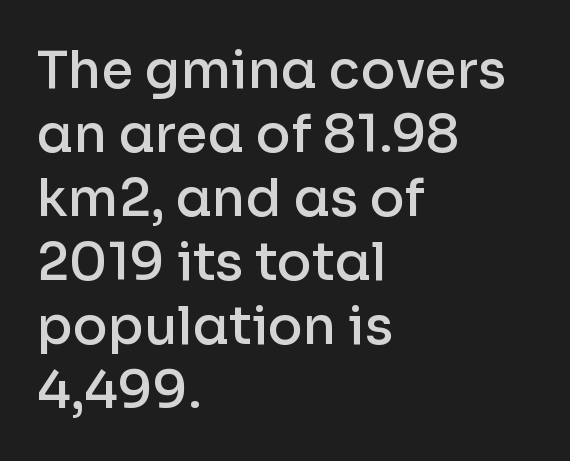
The image shows 52 px semibold sans-serif type, upright; set left-aligned, line spacing 1.23x, normal letter spacing, not underlined; low stroke contrast and a medium x-height.
